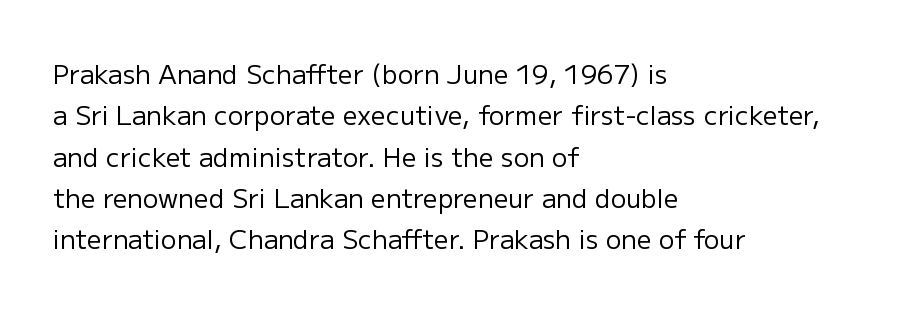
The image shows 26 px text type, upright; set left-aligned, normal line spacing (1.59x), normal letter spacing, not underlined.
